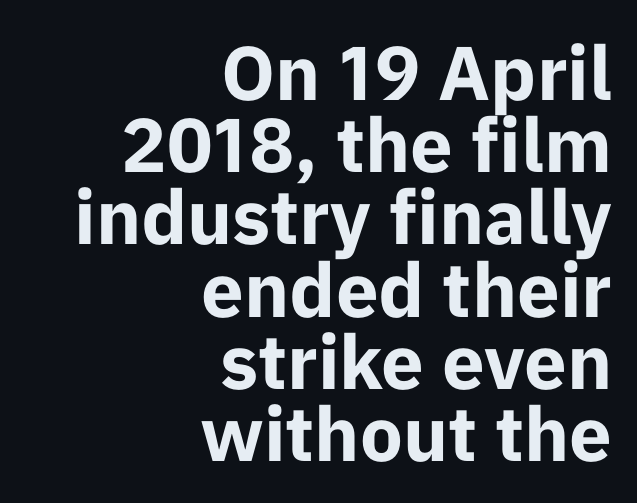
The image shows 76 px bold sans-serif type, upright; set right-aligned, tight line spacing (0.95x), normal letter spacing, not underlined; low stroke contrast and a medium x-height.
